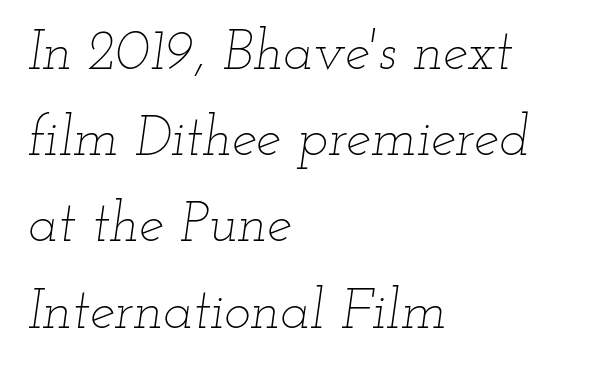
These glyphs show unthickened strokes, regular width or finer. Line beginnings align vertically; line endings do not. The gaps between neighbouring characters are ordinary and unremarkable. Vertically, the passage feels balanced, rows spaced as you'd expect.
